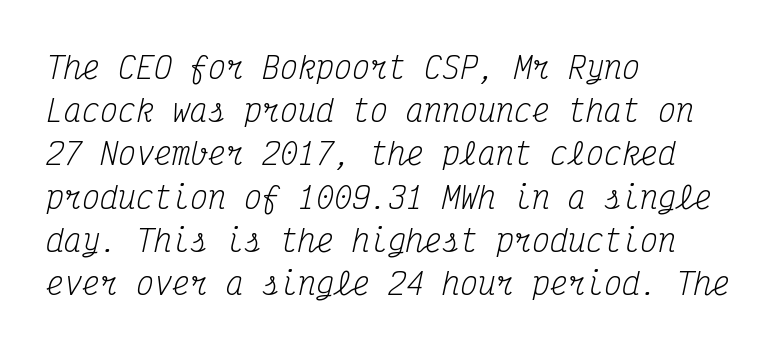
{"serif": "yes", "italic": "yes", "lean": "right", "slant_degrees": 12, "bold": "no", "weight": "regular", "width": "condensed", "stroke_contrast": "medium", "x_height": "medium", "monospaced": "yes", "underline": "no", "align": "left", "line_spacing": "normal", "line_spacing_ratio": 1.44, "letter_spacing": "normal", "letter_spacing_em": 0.0, "glyph_px": 30}
